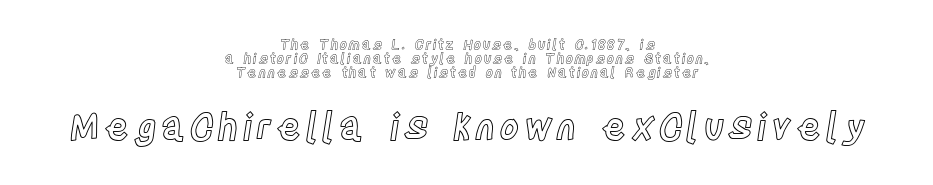
{"width": "condensed", "x_height": "large", "monospaced": "no", "underline": "no", "align": "center", "line_spacing": "tight", "line_spacing_ratio": 1.01, "larger_block": "second", "size_ratio": 2.64, "glyph_px": 37}
